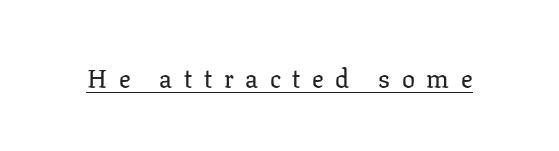
Italic: no, the glyphs are upright roman. A typesetter would call this heavily tracked-out type. The rendering uses the underline text-decoration.
